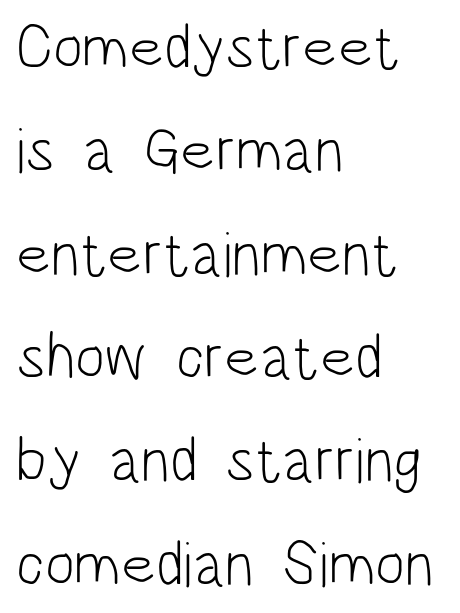
Q: Is the text bold? A: No.
Q: Is the text italic (slanted)? A: No, it is upright.
Q: Is the typeface a serif or a sans-serif typeface? A: Sans-serif.
Q: Is the text underlined? A: No.
Q: How is the paragraph aligned? A: Left-aligned.
Q: Is the spacing between letters normal or unusually wide? A: Normal.
Q: Is the spacing between lines tight, normal or loose? A: Normal.
Q: Width (condensed, normal, or wide)? A: Condensed.
Q: Stroke contrast? A: Low.
Q: x-height? A: Large.
Q: Monospaced? A: No.
